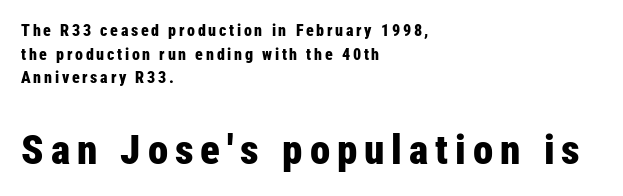
{"serif": "no", "italic": "no", "bold": "yes", "weight": "bold", "width": "condensed", "stroke_contrast": "low", "x_height": "medium", "monospaced": "no", "underline": "no", "align": "left", "line_spacing": "normal", "line_spacing_ratio": 1.48, "larger_block": "second", "size_ratio": 2.56, "glyph_px": 41}
